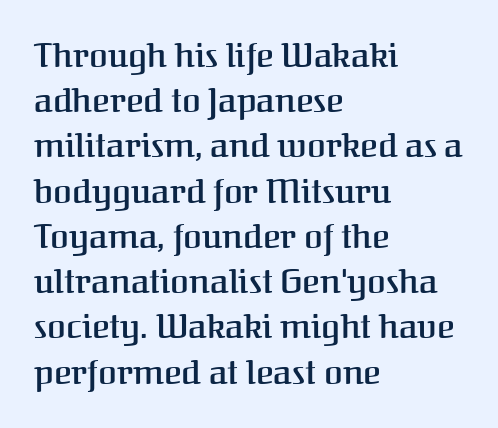
The image shows 34 px semibold serif type, upright; set left-aligned, normal line spacing (1.33x), normal letter spacing, not underlined; medium stroke contrast and a medium x-height.
